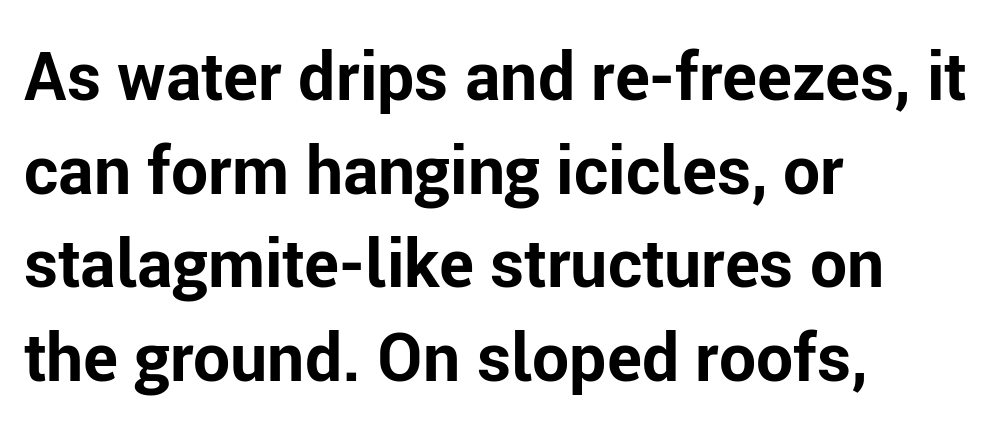
Q: Is the text bold? A: Yes.
Q: Is the text italic (slanted)? A: No, it is upright.
Q: Is the typeface a serif or a sans-serif typeface? A: Sans-serif.
Q: Is the text underlined? A: No.
Q: How is the paragraph aligned? A: Left-aligned.
Q: Is the spacing between letters normal or unusually wide? A: Normal.
Q: Is the spacing between lines tight, normal or loose? A: Normal.
Q: Width (condensed, normal, or wide)? A: Normal.
Q: Stroke contrast? A: Low.
Q: x-height? A: Medium.
Q: Monospaced? A: No.
